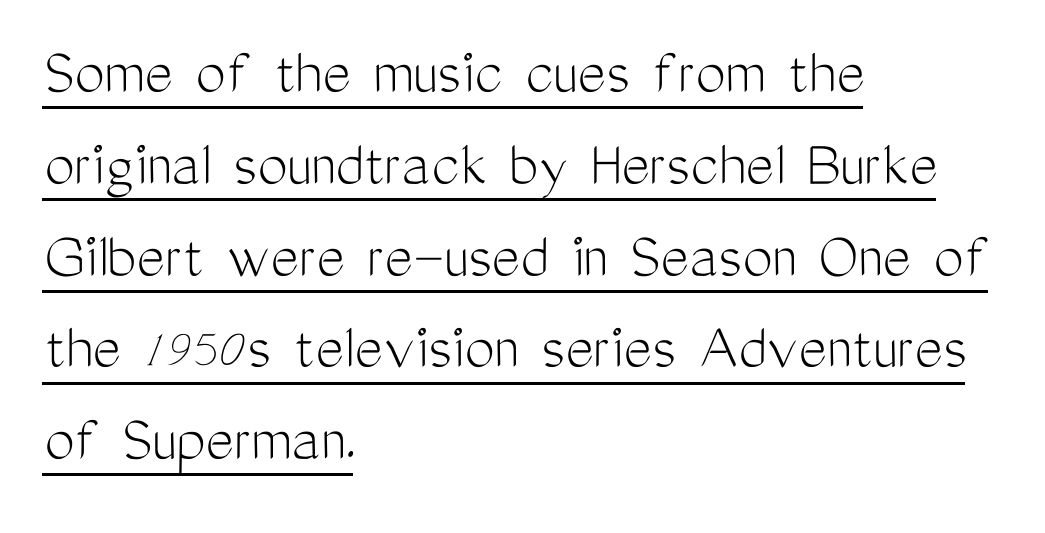
{"serif": "no", "italic": "no", "bold": "no", "weight": "light", "width": "condensed", "stroke_contrast": "medium", "x_height": "medium", "monospaced": "no", "underline": "yes", "align": "left", "line_spacing": "normal", "line_spacing_ratio": 1.37, "letter_spacing": "normal", "letter_spacing_em": 0.0, "glyph_px": 67}
